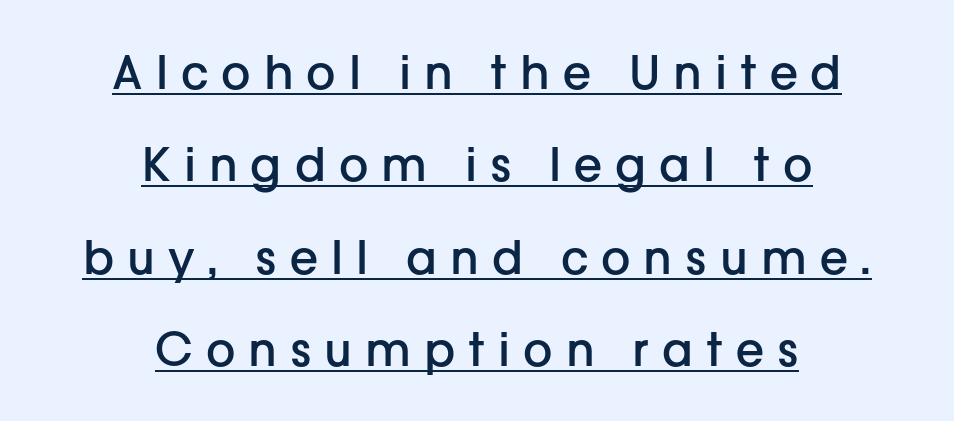
{"serif": "no", "italic": "no", "bold": "semi", "weight": "semibold", "width": "normal", "stroke_contrast": "low", "x_height": "medium", "monospaced": "no", "underline": "yes", "align": "center", "line_spacing": "loose", "line_spacing_ratio": 2.01, "letter_spacing": "wide", "letter_spacing_em": 0.28, "glyph_px": 46}
